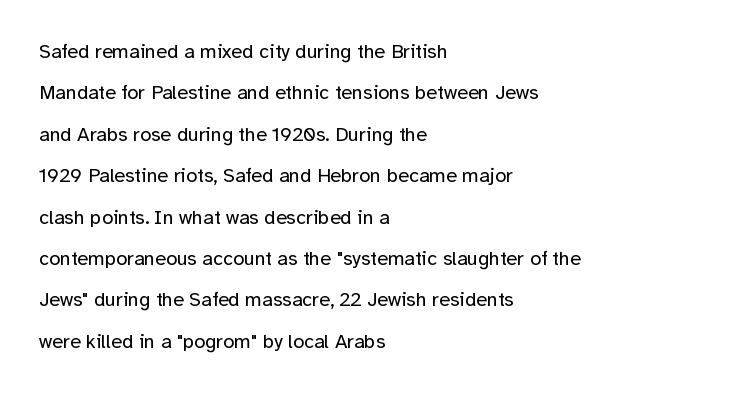
{"italic": "no", "bold": "no", "underline": "no", "align": "left", "line_spacing": "loose", "line_spacing_ratio": 2.07, "letter_spacing": "normal", "letter_spacing_em": 0.0, "glyph_px": 20}
